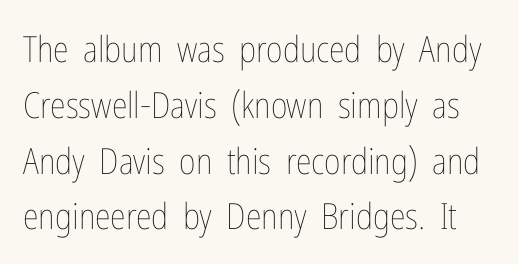
The image shows 36 px thin, condensed type, upright; set normal line spacing (1.55x), normal letter spacing, not underlined; low stroke contrast and a medium x-height.
